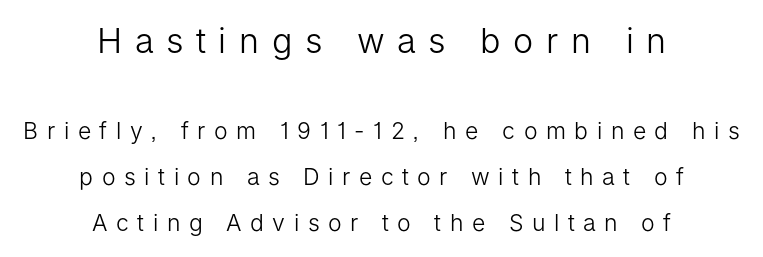
Ink coverage per letter is moderate at most. Descenders hang freely into open space. The block sitting higher on the canvas is the one with enlarged characters. Quick note: not italic, upright.
